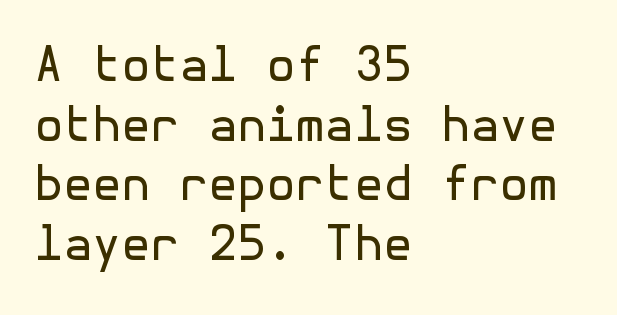
The image shows 47 px regular-weight sans-serif type, upright; set left-aligned, normal line spacing (1.27x), normal letter spacing, not underlined; a medium x-height.
